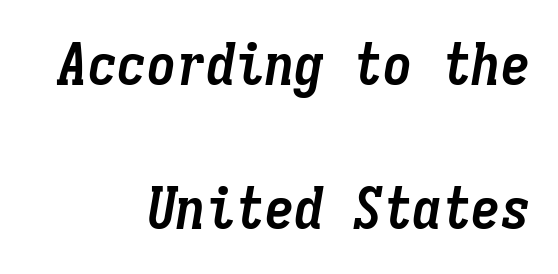
Standard letterfit; no display-style spreading of the glyphs. Compared with ordinary roman type, these characters are visibly tilted. The letters march in equal steps, a hallmark of fixed-pitch type. The foot of each line stays bare and open. Line ends are locked; line starts wander. If you measured baseline to baseline, you'd find a long distance.
